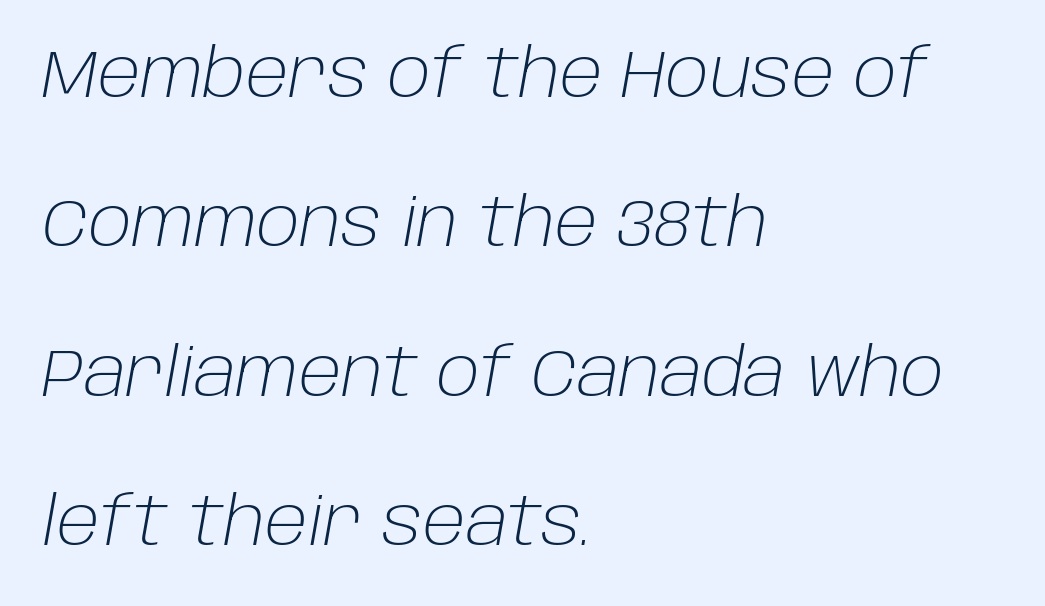
Would a proofreader flag this as italicized? Yes. Think standard paragraph weight, or any step lighter than that. A typesetter would call this leading open, well beyond the default. The lines in this sample share a left origin and differ only in where they stop. Spacing verdict: proportional, widths tailored to each character.
